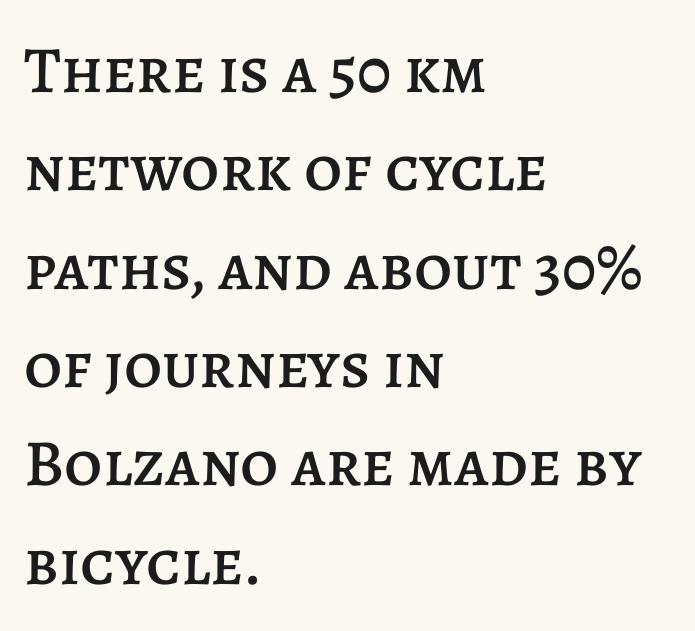
The horizontal fit of the characters is conventional and even. The gap between lines stays unmarked. These lines sit exactly where default settings would place them. Looks like regular typesetting: each glyph gets only the width it needs. The typography opts for an upright posture over an oblique one.
